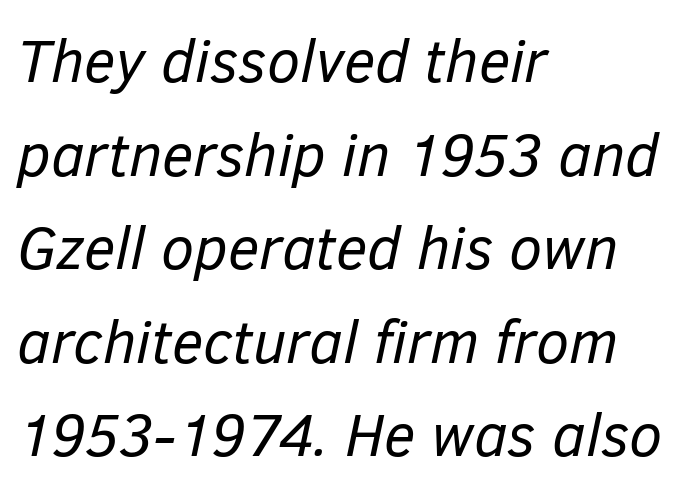
Q: Is the text bold? A: No.
Q: Is the text italic (slanted)? A: Yes, it leans right by about 12 degrees.
Q: Is the text underlined? A: No.
Q: How is the paragraph aligned? A: Left-aligned.
Q: Is the spacing between letters normal or unusually wide? A: Normal.
Q: Is the spacing between lines tight, normal or loose? A: Normal.
Q: Width (condensed, normal, or wide)? A: Normal.
Q: Stroke contrast? A: Low.
Q: x-height? A: Medium.
Q: Monospaced? A: No.
